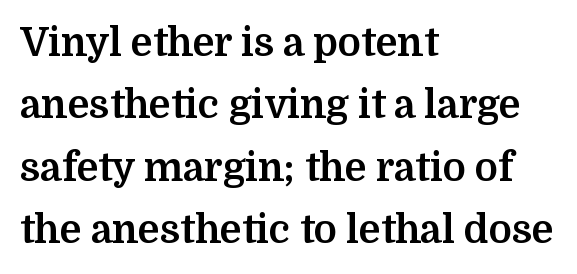
{"serif": "yes", "italic": "no", "bold": "yes", "weight": "bold", "width": "normal", "stroke_contrast": "medium", "x_height": "medium", "monospaced": "no", "underline": "no", "align": "left", "line_spacing": "normal", "line_spacing_ratio": 1.6, "letter_spacing": "normal", "letter_spacing_em": 0.0, "glyph_px": 39}
